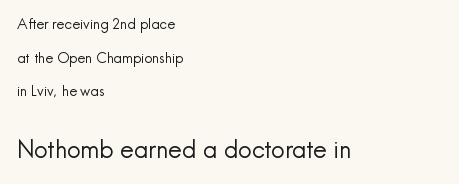
The image shows 24 px text type, upright; set left-aligned, loose line spacing (2.4x), normal letter spacing, not underlined; the second (bottom) block is 1.71x larger.
